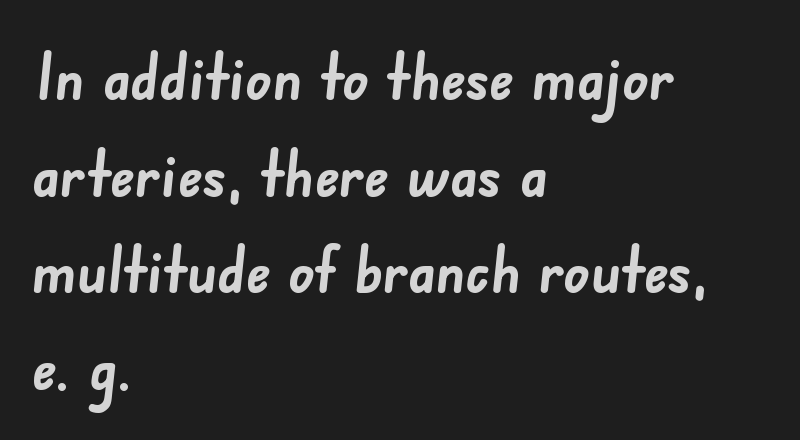
{"serif": "no", "bold": "yes", "weight": "semibold", "width": "normal", "stroke_contrast": "low", "x_height": "small", "monospaced": "no", "underline": "no", "align": "left", "line_spacing": "normal", "line_spacing_ratio": 1.51, "letter_spacing": "normal", "letter_spacing_em": 0.0, "glyph_px": 64}
